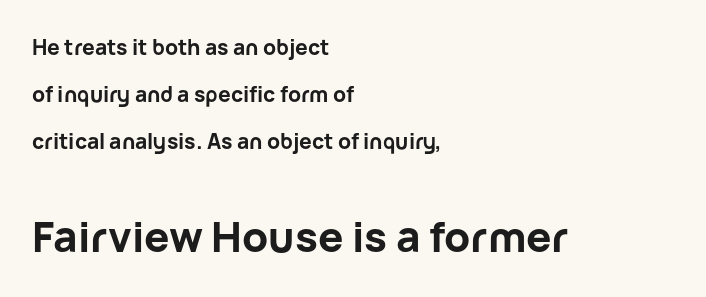
{"serif": "no", "italic": "no", "bold": "yes", "weight": "bold", "width": "normal", "stroke_contrast": "low", "x_height": "medium", "monospaced": "no", "underline": "no", "align": "left", "line_spacing": "loose", "line_spacing_ratio": 2.24, "letter_spacing": "normal", "letter_spacing_em": 0.0, "larger_block": "second", "size_ratio": 2.0, "glyph_px": 42}
